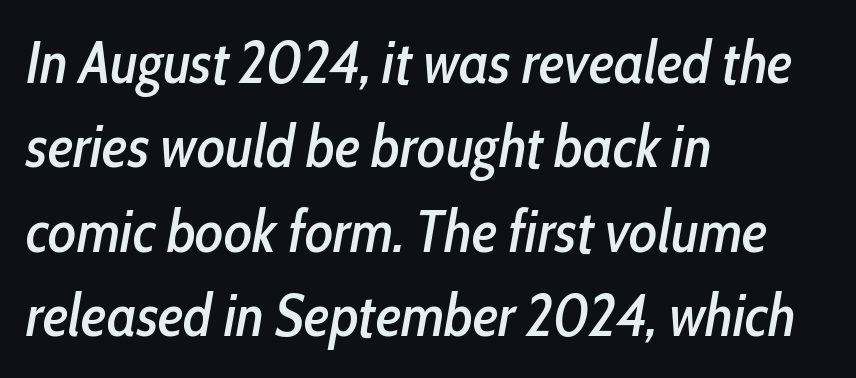
{"italic": "yes", "lean": "right", "slant_degrees": 10, "width": "condensed", "stroke_contrast": "low", "x_height": "medium", "monospaced": "no", "underline": "no", "align": "left", "line_spacing": "normal", "line_spacing_ratio": 1.43, "letter_spacing": "normal", "letter_spacing_em": 0.0, "glyph_px": 59}
